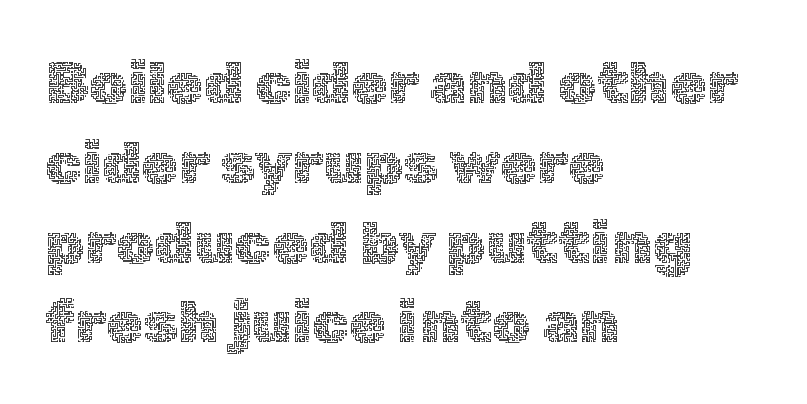
{"italic": "no", "bold": "no", "weight": "thin", "width": "normal", "x_height": "medium", "monospaced": "no", "underline": "no", "align": "left", "line_spacing": "normal", "line_spacing_ratio": 1.33, "letter_spacing": "normal", "letter_spacing_em": 0.0, "glyph_px": 60}
